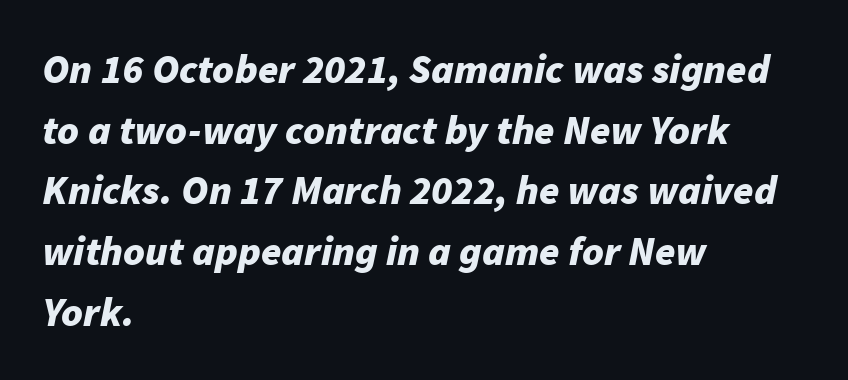
Q: Is the text bold? A: Yes.
Q: Is the text italic (slanted)? A: Yes, it leans right by about 11 degrees.
Q: Is the text underlined? A: No.
Q: How is the paragraph aligned? A: Left-aligned.
Q: Is the spacing between letters normal or unusually wide? A: Normal.
Q: Is the spacing between lines tight, normal or loose? A: Normal.
Q: Width (condensed, normal, or wide)? A: Normal.
Q: Stroke contrast? A: Low.
Q: x-height? A: Medium.
Q: Monospaced? A: No.
